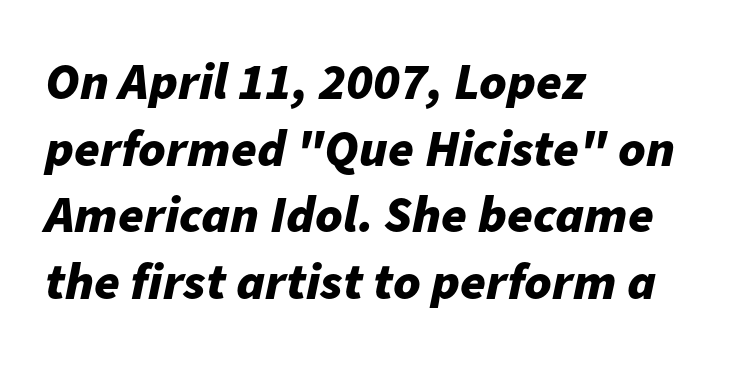
Q: Is the text bold? A: Yes.
Q: Is the text italic (slanted)? A: Yes, it leans right by about 11 degrees.
Q: Is the text underlined? A: No.
Q: How is the paragraph aligned? A: Left-aligned.
Q: Is the spacing between letters normal or unusually wide? A: Normal.
Q: Is the spacing between lines tight, normal or loose? A: Normal.
Q: Width (condensed, normal, or wide)? A: Normal.
Q: Stroke contrast? A: Low.
Q: x-height? A: Medium.
Q: Monospaced? A: No.
